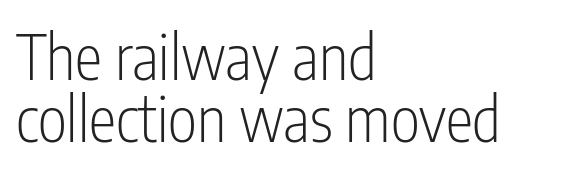
Q: Is the text bold? A: No.
Q: Is the text italic (slanted)? A: No, it is upright.
Q: Is the typeface a serif or a sans-serif typeface? A: Sans-serif.
Q: Is the text underlined? A: No.
Q: How is the paragraph aligned? A: Left-aligned.
Q: Is the spacing between letters normal or unusually wide? A: Normal.
Q: Is the spacing between lines tight, normal or loose? A: Tight.
Q: Width (condensed, normal, or wide)? A: Condensed.
Q: Stroke contrast? A: Low.
Q: x-height? A: Medium.
Q: Monospaced? A: No.
